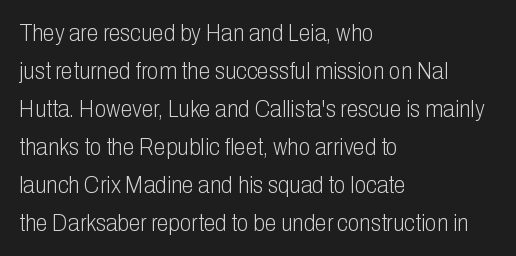
Q: Is the text bold? A: No.
Q: Is the text italic (slanted)? A: No, it is upright.
Q: Is the text underlined? A: No.
Q: How is the paragraph aligned? A: Left-aligned.
Q: Is the spacing between letters normal or unusually wide? A: Normal.
Q: Is the spacing between lines tight, normal or loose? A: Normal.
